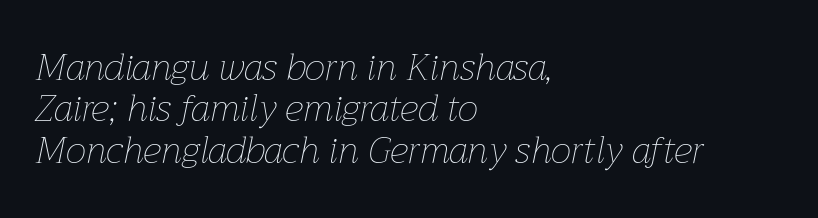
Q: Is the text bold? A: No.
Q: Is the text italic (slanted)? A: Yes, it leans right by about 12 degrees.
Q: Is the text underlined? A: No.
Q: How is the paragraph aligned? A: Left-aligned.
Q: Is the spacing between letters normal or unusually wide? A: Normal.
Q: Is the spacing between lines tight, normal or loose? A: Tight.
Q: Width (condensed, normal, or wide)? A: Normal.
Q: Stroke contrast? A: Low.
Q: x-height? A: Medium.
Q: Monospaced? A: No.
